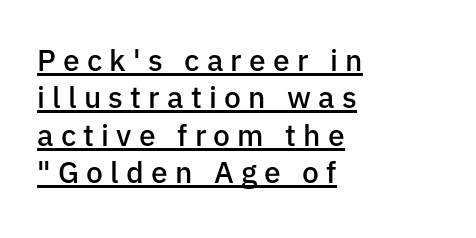
Q: Is the text bold? A: Semi-bold.
Q: Is the text italic (slanted)? A: No, it is upright.
Q: Is the typeface a serif or a sans-serif typeface? A: Sans-serif.
Q: Is the text underlined? A: Yes.
Q: How is the paragraph aligned? A: Left-aligned.
Q: Is the spacing between letters normal or unusually wide? A: Unusually wide.
Q: Is the spacing between lines tight, normal or loose? A: Normal.
Q: Width (condensed, normal, or wide)? A: Normal.
Q: Stroke contrast? A: Low.
Q: x-height? A: Medium.
Q: Monospaced? A: No.
